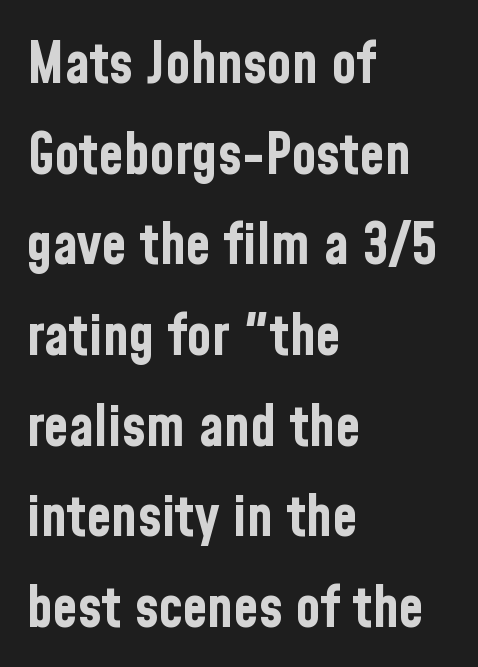
The image shows 57 px bold, condensed sans-serif type, upright; set left-aligned, normal line spacing (1.59x), normal letter spacing, not underlined; low stroke contrast and a medium x-height.
